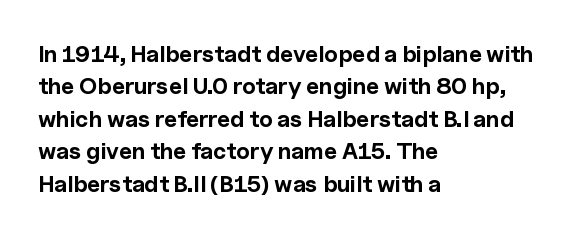
Q: Is the text bold? A: Yes.
Q: Is the text italic (slanted)? A: No, it is upright.
Q: Is the text underlined? A: No.
Q: How is the paragraph aligned? A: Left-aligned.
Q: Is the spacing between letters normal or unusually wide? A: Normal.
Q: Is the spacing between lines tight, normal or loose? A: Normal.
